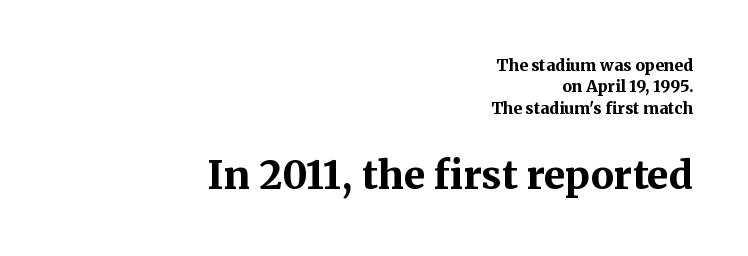
{"serif": "yes", "italic": "no", "bold": "yes", "weight": "bold", "width": "normal", "stroke_contrast": "medium", "x_height": "medium", "monospaced": "no", "underline": "no", "align": "right", "line_spacing": "normal", "line_spacing_ratio": 1.33, "letter_spacing": "normal", "letter_spacing_em": 0.0, "larger_block": "second", "size_ratio": 2.44, "glyph_px": 39}
